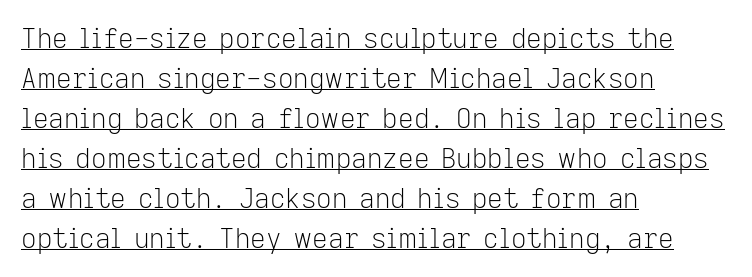
{"italic": "no", "bold": "no", "underline": "yes", "align": "left", "line_spacing": "normal", "line_spacing_ratio": 1.48, "letter_spacing": "normal", "letter_spacing_em": 0.0, "glyph_px": 27}
